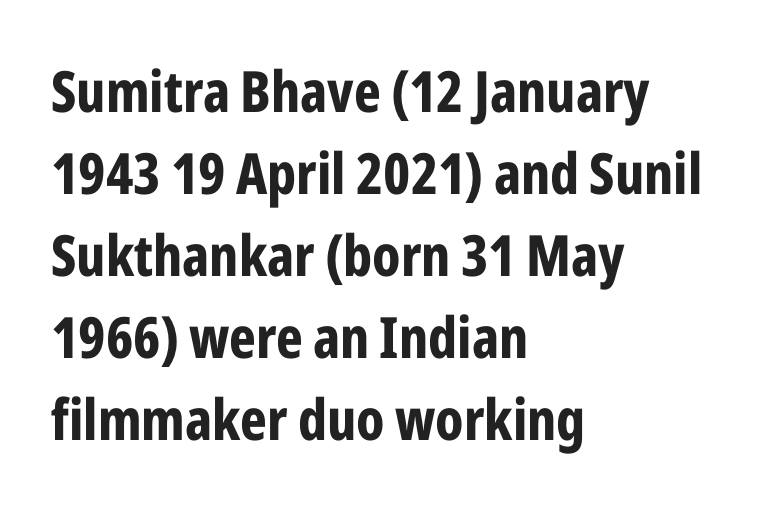
Summary of weight: heavy, a full bold. The line texture is even and compact thanks to regular tracking. Characters remain perfectly vertical along every line. A typesetter would label this face a sans. Character widths vary here, with narrow letters taking less room than wide ones.
